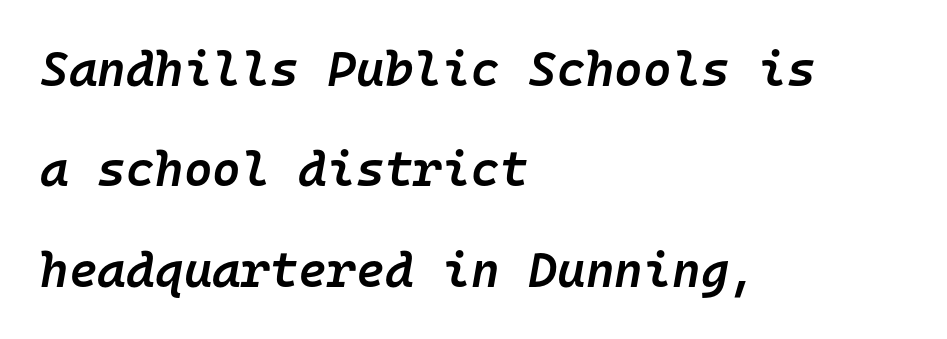
Typesetter's note: demi weight, one step under bold. Between one letter and the next there's only the usual sliver of space. Slant detected: the letters are inclined. The ragged edge is on the right, which tells us the setting is flush left. The string is rendered with underlining switched off.
